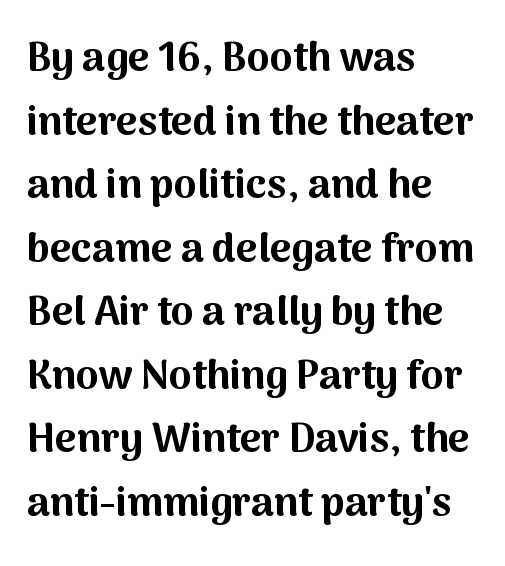
Characters follow at the spacing the type designer built in. Rule under the text: the space is simply empty. Look at the stroke-to-counter ratio: heavy, a bold. Type style note: lacks serifs.
